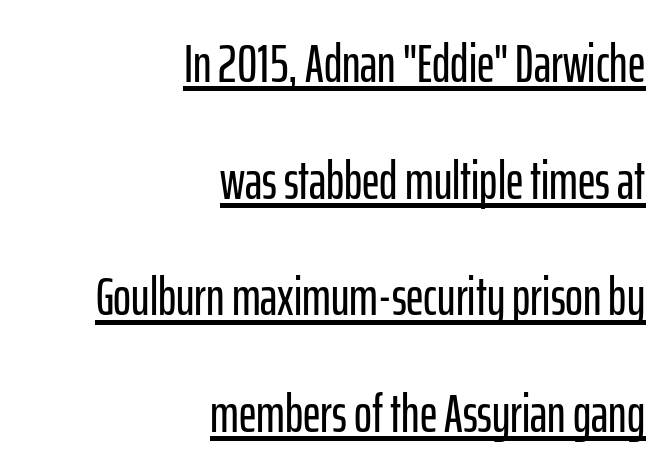
The image shows 54 px condensed sans-serif type, upright; set right-aligned, loose line spacing (2.16x), normal letter spacing, underlined; low stroke contrast and a medium x-height.
